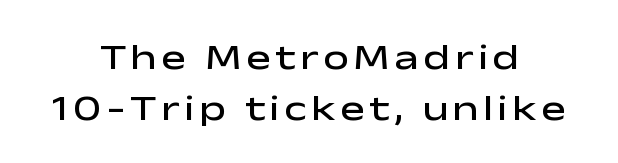
Slightly chunky letters — semibold, I'd say, not full bold. Compared with a flush-left layout, this one balances lines on the center instead. A clean baseline with only descenders dipping below it. Here the designer chose a conventional face with non-uniform glyph widths. In terms of leading, this rendering sits right in the middle.
